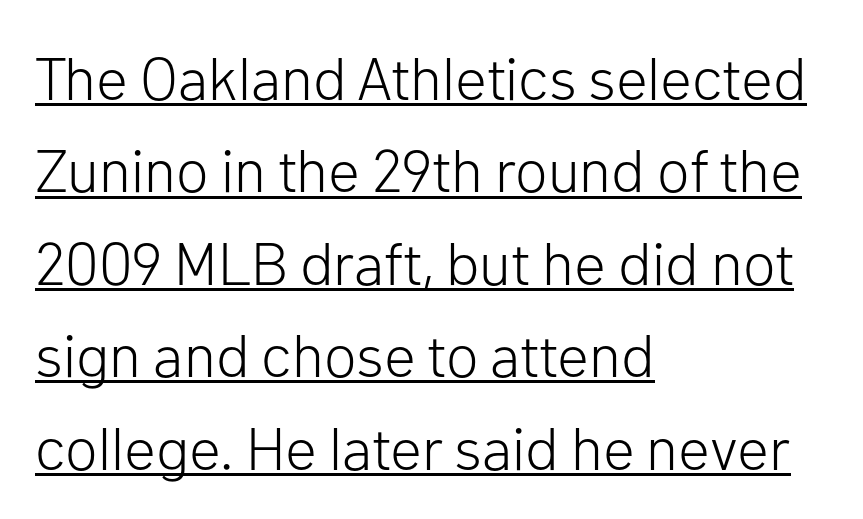
{"serif": "no", "italic": "no", "bold": "no", "weight": "light", "width": "normal", "stroke_contrast": "low", "x_height": "medium", "monospaced": "no", "underline": "yes", "align": "left", "line_spacing": "normal", "line_spacing_ratio": 1.54, "letter_spacing": "normal", "letter_spacing_em": 0.0, "glyph_px": 60}
